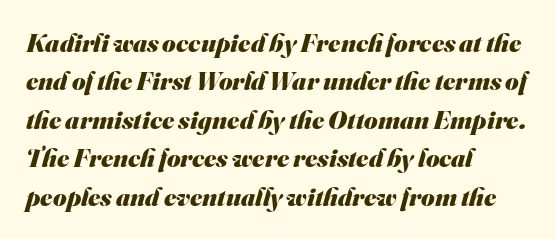
Check the space under the baseline: it is left empty. Spacing between characters is what you'd get straight out of the box. If you measured baseline to baseline, you'd find a middling distance. As a designer I'd log this as weight 700, bold. The paragraph shown leans on its left margin.
